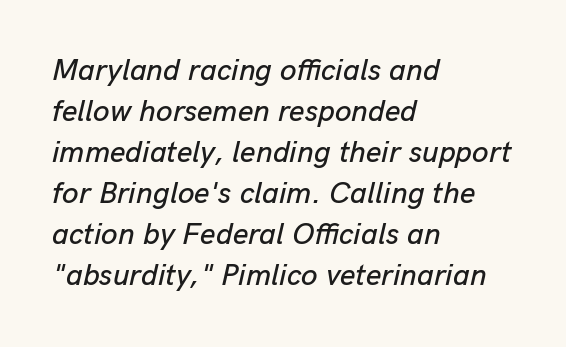
{"italic": "yes", "lean": "right", "slant_degrees": 13, "width": "normal", "stroke_contrast": "low", "x_height": "medium", "monospaced": "no", "underline": "no", "align": "left", "line_spacing": "normal", "line_spacing_ratio": 1.37, "letter_spacing": "normal", "letter_spacing_em": 0.0, "glyph_px": 30}
